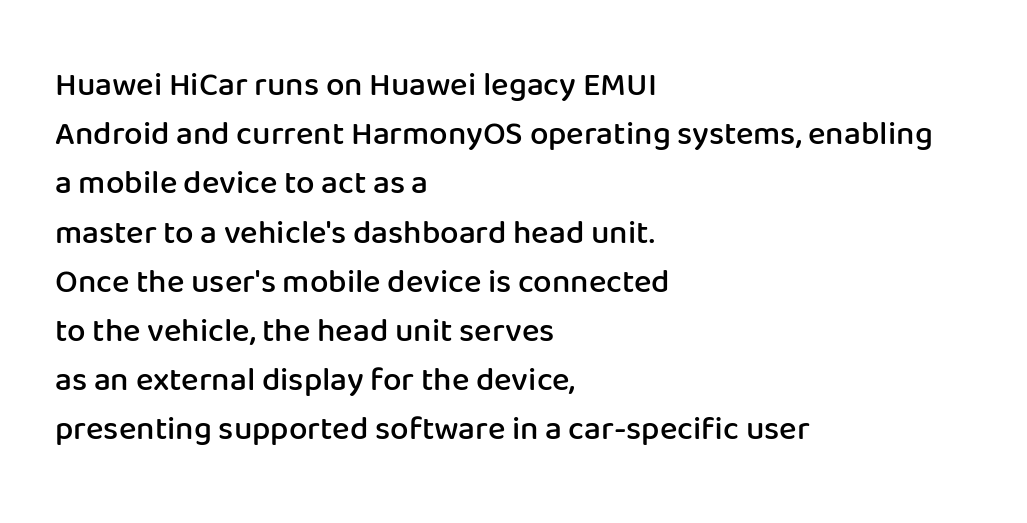
{"serif": "no", "italic": "no", "bold": "semi", "weight": "semibold", "width": "normal", "stroke_contrast": "low", "x_height": "medium", "monospaced": "no", "underline": "no", "align": "left", "line_spacing": "normal", "line_spacing_ratio": 1.49, "letter_spacing": "normal", "letter_spacing_em": 0.0, "glyph_px": 33}
